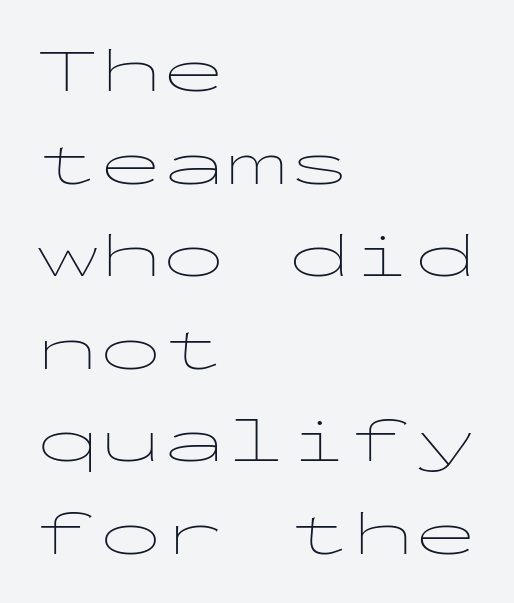
This block has exactly the height ordinary leading produces. No chunkiness to these letters — they're not bold. The letters march in equal steps, a hallmark of fixed-pitch type. The face used here is a sans, in the tradition of grotesques and geometrics.
